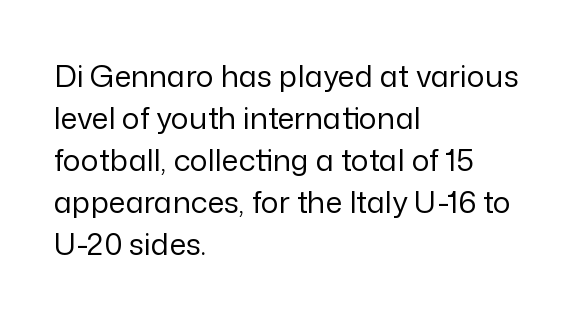
The image shows 30 px regular-weight sans-serif type, upright; set left-aligned, normal line spacing (1.4x), normal letter spacing, not underlined; low stroke contrast and a medium x-height.
